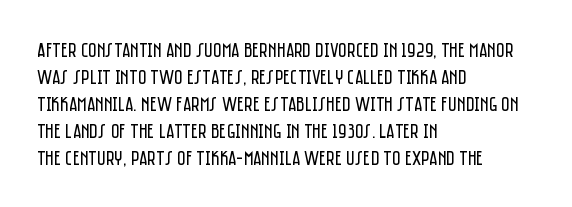
These lines keep a tight, regular rhythm from letter to letter. The rows are spaced the way most documents space them. Nothing heavy about these letters — not bold at all. A roman cut, with each character standing at attention. Check under the words: just untouched page. All the whitespace from short lines collects on the right.
